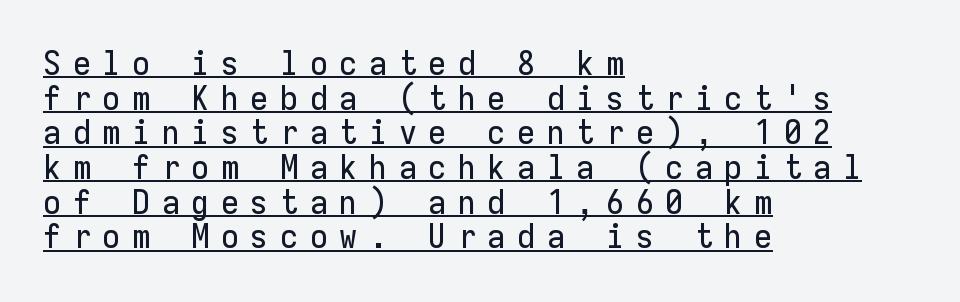
{"serif": "no", "italic": "no", "width": "normal", "stroke_contrast": "low", "x_height": "medium", "monospaced": "yes", "underline": "yes", "align": "left", "line_spacing": "tight", "line_spacing_ratio": 1.05, "letter_spacing": "wide", "letter_spacing_em": 0.35, "glyph_px": 33}
